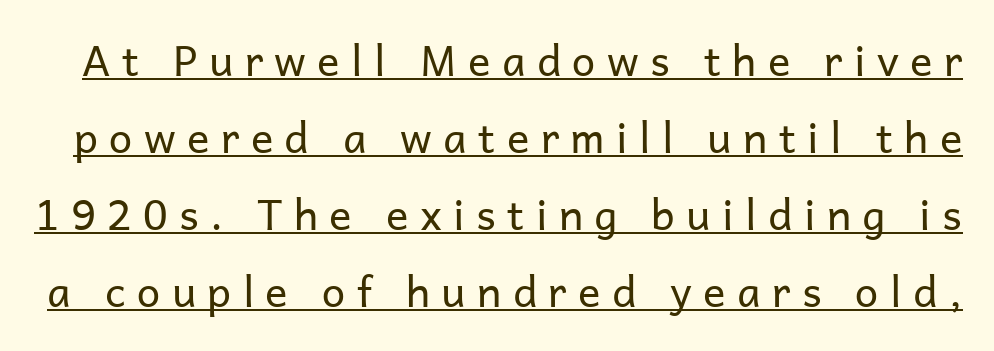
This sample has the flowing, uneven cadence of proportional lettering. Serifs: no, the terminals of the letterforms are clean. Every word sits above its own underline. The line texture is sparse and dotted thanks to wide tracking.
